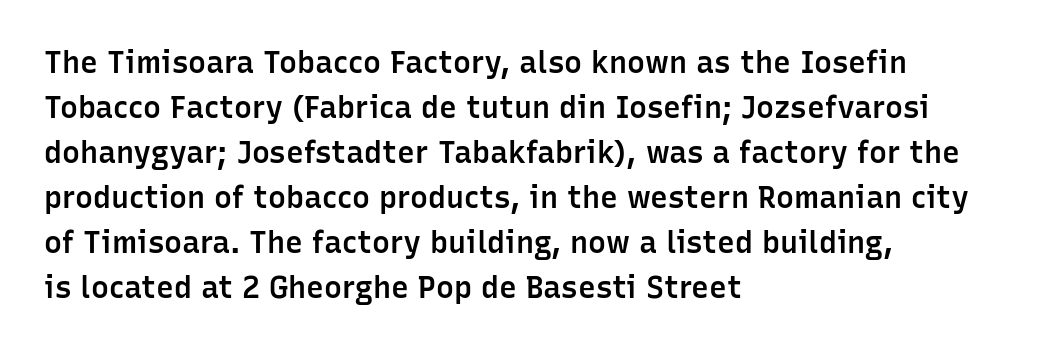
Q: Is the text bold? A: Semi-bold.
Q: Is the text italic (slanted)? A: No, it is upright.
Q: Is the typeface a serif or a sans-serif typeface? A: Sans-serif.
Q: Is the text underlined? A: No.
Q: How is the paragraph aligned? A: Left-aligned.
Q: Is the spacing between letters normal or unusually wide? A: Normal.
Q: Is the spacing between lines tight, normal or loose? A: Normal.
Q: Width (condensed, normal, or wide)? A: Normal.
Q: Stroke contrast? A: Low.
Q: x-height? A: Medium.
Q: Monospaced? A: No.
